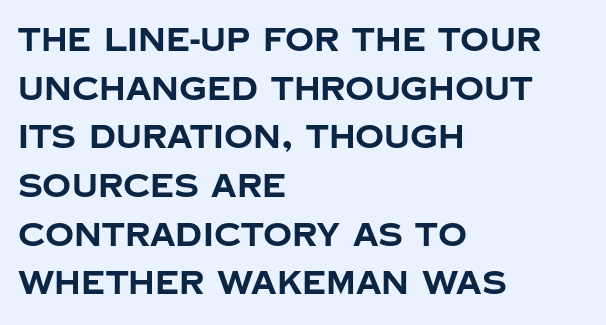
Q: Is the text bold? A: Yes.
Q: Is the text italic (slanted)? A: No, it is upright.
Q: Is the typeface a serif or a sans-serif typeface? A: Sans-serif.
Q: Is the text underlined? A: No.
Q: How is the paragraph aligned? A: Left-aligned.
Q: Is the spacing between letters normal or unusually wide? A: Normal.
Q: Is the spacing between lines tight, normal or loose? A: Normal.
Q: Width (condensed, normal, or wide)? A: Normal.
Q: Stroke contrast? A: Low.
Q: x-height? A: Large.
Q: Monospaced? A: No.
